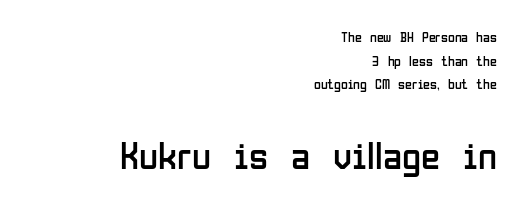
Each new line begins a customary step beneath the previous one. The line texture is even and compact thanks to regular tracking. Weight: in the light-to-regular range. Larger block? The one below; the one above is distinctly smaller.
